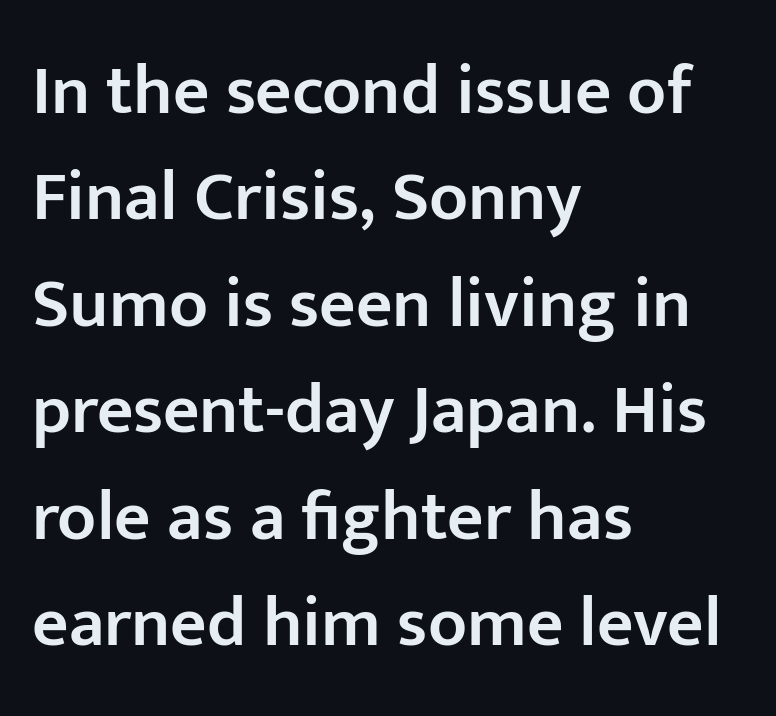
{"serif": "no", "italic": "no", "bold": "semi", "weight": "semibold", "width": "normal", "stroke_contrast": "low", "x_height": "medium", "monospaced": "no", "underline": "no", "align": "left", "line_spacing": "normal", "line_spacing_ratio": 1.5, "letter_spacing": "normal", "letter_spacing_em": 0.0, "glyph_px": 71}
